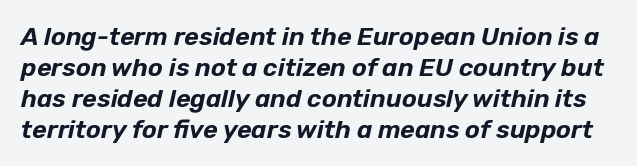
Q: Is the text italic (slanted)? A: Yes, it leans right by about 12 degrees.
Q: Is the text underlined? A: No.
Q: Is the spacing between letters normal or unusually wide? A: Normal.
